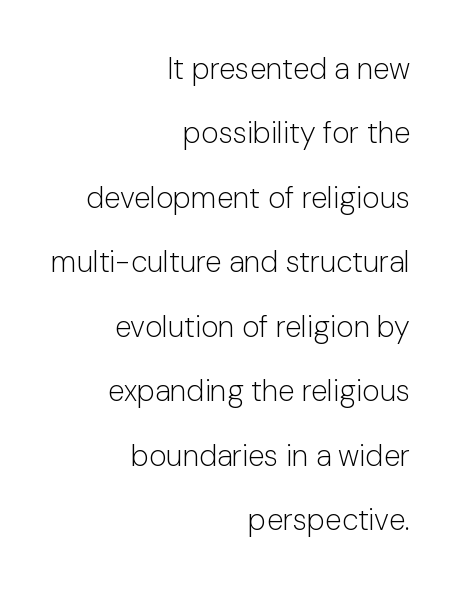
{"serif": "no", "italic": "no", "bold": "no", "weight": "light", "width": "normal", "stroke_contrast": "low", "x_height": "medium", "monospaced": "no", "underline": "no", "align": "right", "line_spacing": "loose", "line_spacing_ratio": 2.15, "letter_spacing": "normal", "letter_spacing_em": 0.0, "glyph_px": 30}
